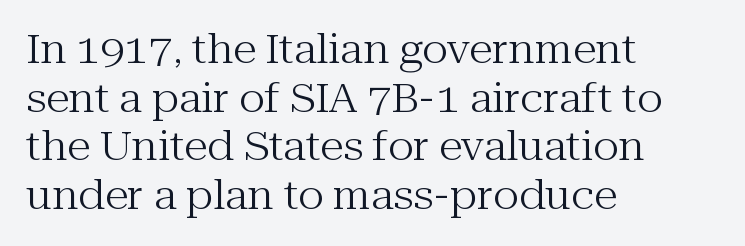
No extra ink here — the face is not bold. Glyph-to-glyph distance matches everyday printed text. Posture: straight, roman, zero tilt. Unmarked baselines from the first word to the last. Caption: multi-line text, flush left, ragged right.
